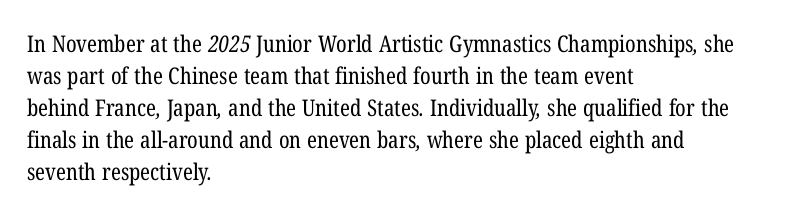
{"bold": "no", "underline": "no", "align": "left", "line_spacing": "normal", "line_spacing_ratio": 1.39, "letter_spacing": "normal", "letter_spacing_em": 0.0, "glyph_px": 23}
